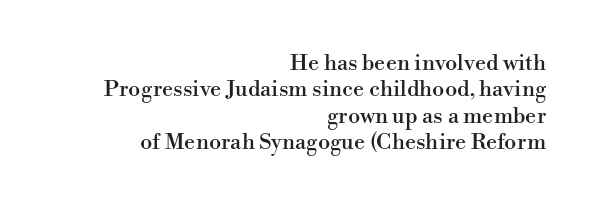
{"italic": "no", "underline": "no", "align": "right", "line_spacing_ratio": 1.2, "letter_spacing": "normal", "letter_spacing_em": 0.0, "glyph_px": 22}
